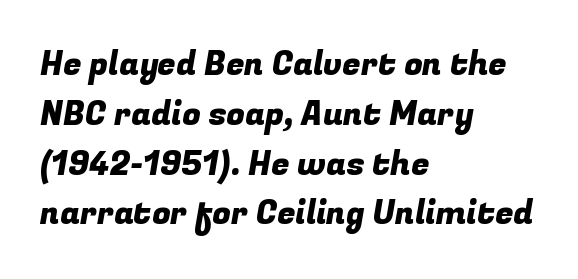
The image shows 33 px sans-serif type; set left-aligned, normal line spacing (1.51x), normal letter spacing, not underlined; low stroke contrast and a medium x-height.
